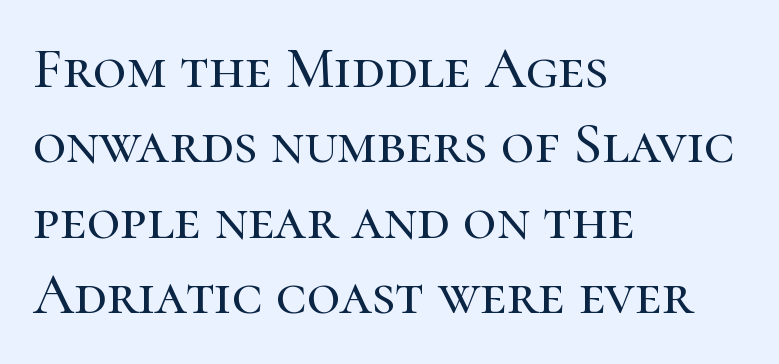
{"serif": "yes", "italic": "no", "width": "normal", "stroke_contrast": "high", "x_height": "medium", "monospaced": "no", "underline": "no", "align": "left", "line_spacing": "normal", "line_spacing_ratio": 1.3, "letter_spacing": "normal", "letter_spacing_em": 0.0, "glyph_px": 58}
